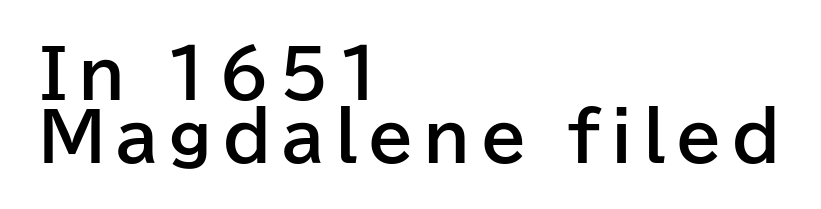
These lines carry a lot of weight — the face is fully bold. The letters advance in unequal steps, a hallmark of proportional type. Nothing sits at the stroke ends, so this counts as sans-serif. Horizontal bands of white between lines are thin slivers. Alignment: flush left.
